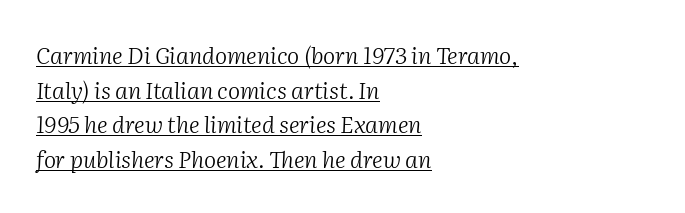
{"italic": "yes", "lean": "right", "slant_degrees": 2, "bold": "no", "underline": "yes", "align": "left", "line_spacing": "normal", "line_spacing_ratio": 1.51, "letter_spacing": "normal", "letter_spacing_em": 0.0, "glyph_px": 23}
